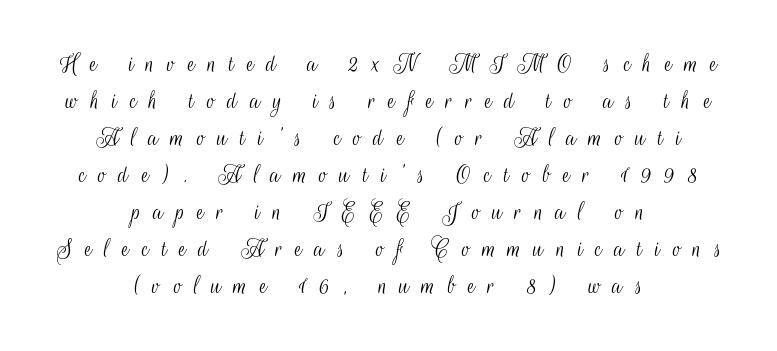
{"bold": "no", "underline": "no", "align": "center", "line_spacing": "normal", "line_spacing_ratio": 1.37, "letter_spacing": "wide", "letter_spacing_em": 0.46, "glyph_px": 27}
